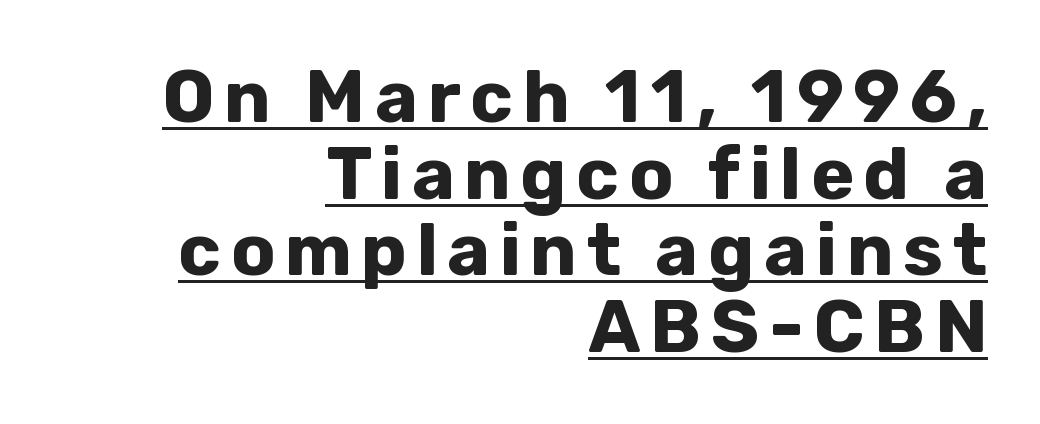
Q: Is the text bold? A: Yes.
Q: Is the text italic (slanted)? A: No, it is upright.
Q: Is the typeface a serif or a sans-serif typeface? A: Sans-serif.
Q: Is the text underlined? A: Yes.
Q: How is the paragraph aligned? A: Right-aligned.
Q: Is the spacing between lines tight, normal or loose? A: Tight.
Q: Width (condensed, normal, or wide)? A: Normal.
Q: Stroke contrast? A: Low.
Q: x-height? A: Medium.
Q: Monospaced? A: No.
